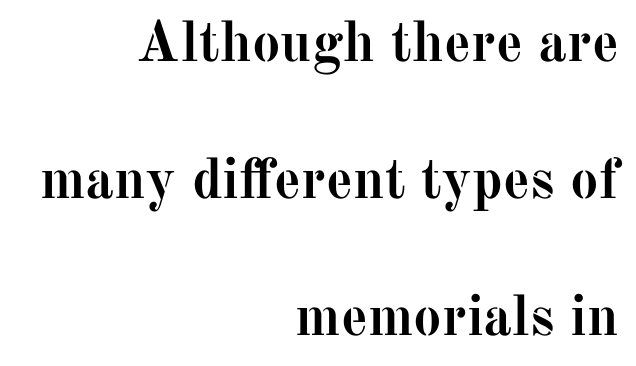
Q: Is the text bold? A: Yes.
Q: Is the text italic (slanted)? A: No, it is upright.
Q: Is the typeface a serif or a sans-serif typeface? A: Serif.
Q: Is the text underlined? A: No.
Q: How is the paragraph aligned? A: Right-aligned.
Q: Is the spacing between letters normal or unusually wide? A: Normal.
Q: Is the spacing between lines tight, normal or loose? A: Loose.
Q: Width (condensed, normal, or wide)? A: Normal.
Q: Stroke contrast? A: Medium.
Q: x-height? A: Medium.
Q: Monospaced? A: No.
